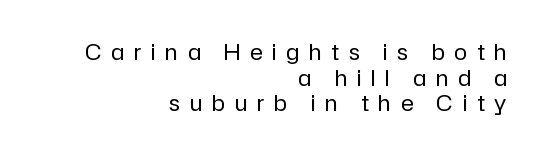
{"italic": "no", "bold": "no", "underline": "no", "align": "right", "line_spacing_ratio": 1.16, "letter_spacing": "wide", "letter_spacing_em": 0.44, "glyph_px": 22}
